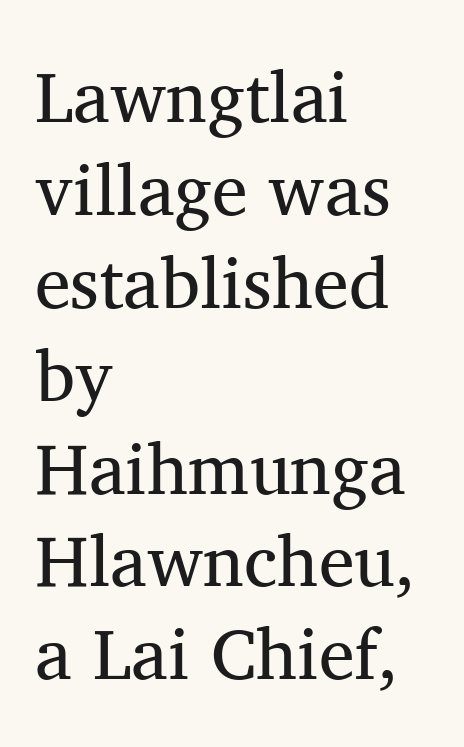
Proportional: the letters do not fall into vertical columns. Does the leading feel generous? No, just average. Casual observation: everything's shoved over to the left. Posture: vertical. Yep, those are serifs on the letters.
